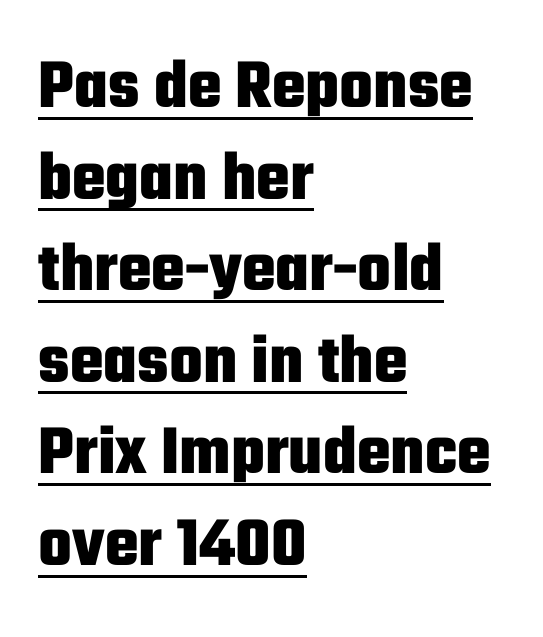
The image shows 71 px heavy, condensed sans-serif type, upright; set left-aligned, normal line spacing (1.29x), normal letter spacing, underlined; low stroke contrast and a medium x-height.
